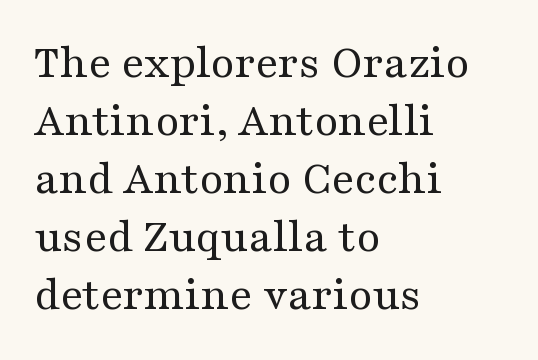
Just letters on the line, the space beneath them empty. Quick note: not italic, upright. Are there feet on the stems? There are — it's a serif. Is this a fixed-width face? No — the glyphs have proportional, varying widths.
